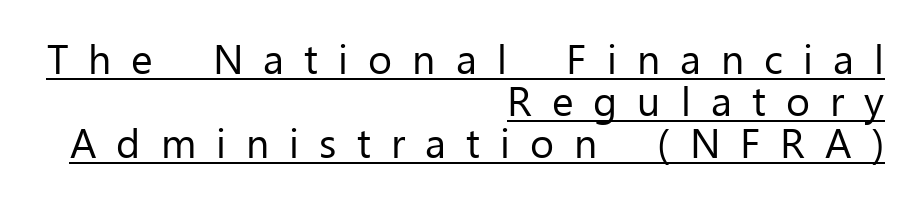
{"serif": "no", "italic": "no", "bold": "no", "weight": "regular", "width": "normal", "stroke_contrast": "low", "x_height": "medium", "monospaced": "no", "underline": "yes", "align": "right", "line_spacing": "tight", "line_spacing_ratio": 1.02, "letter_spacing": "wide", "letter_spacing_em": 0.49, "glyph_px": 41}
